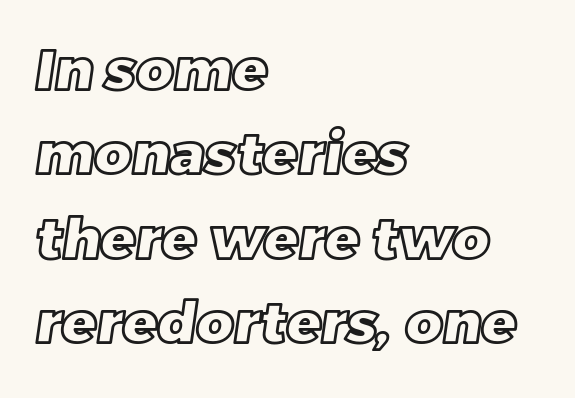
{"width": "normal", "x_height": "large", "monospaced": "no", "underline": "no", "align": "left", "line_spacing": "normal", "line_spacing_ratio": 1.48, "letter_spacing": "normal", "letter_spacing_em": 0.0, "glyph_px": 57}
